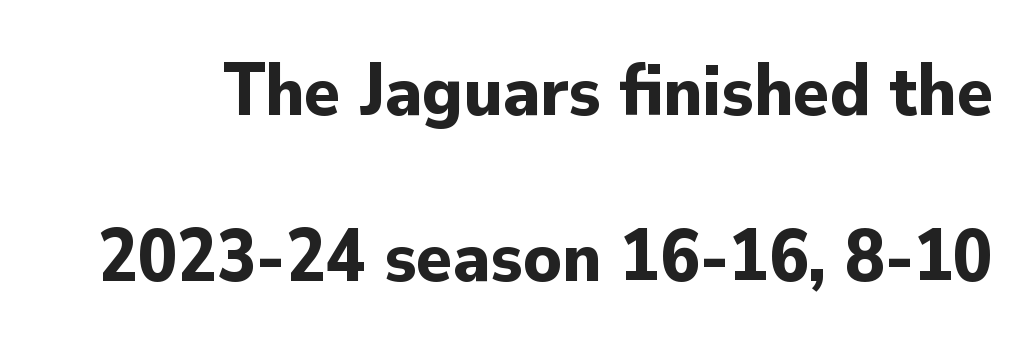
{"serif": "no", "italic": "no", "bold": "yes", "weight": "bold", "width": "normal", "stroke_contrast": "low", "x_height": "small", "monospaced": "no", "underline": "no", "line_spacing": "loose", "line_spacing_ratio": 2.24, "letter_spacing": "normal", "letter_spacing_em": 0.0, "glyph_px": 74}
